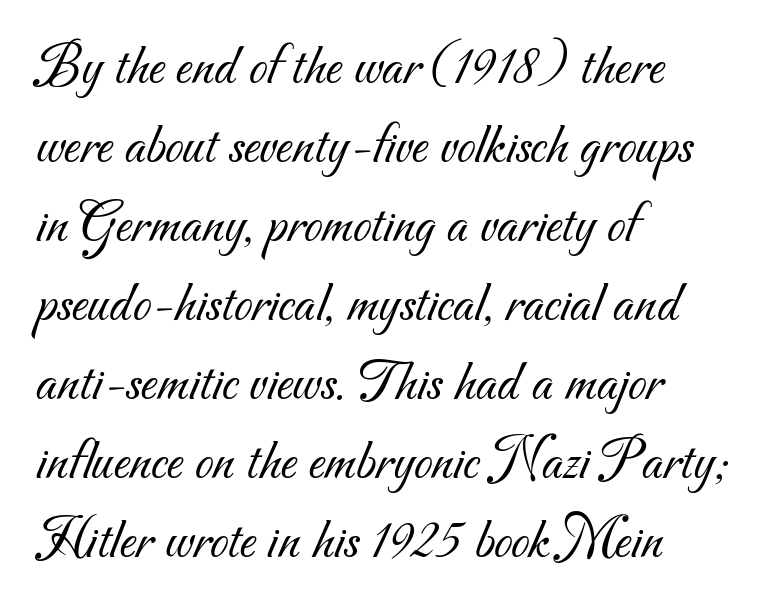
Q: Is the text bold? A: No.
Q: Is the typeface a serif or a sans-serif typeface? A: Sans-serif.
Q: Is the text underlined? A: No.
Q: How is the paragraph aligned? A: Left-aligned.
Q: Is the spacing between letters normal or unusually wide? A: Normal.
Q: Is the spacing between lines tight, normal or loose? A: Normal.
Q: Width (condensed, normal, or wide)? A: Normal.
Q: Stroke contrast? A: Medium.
Q: x-height? A: Small.
Q: Monospaced? A: No.
